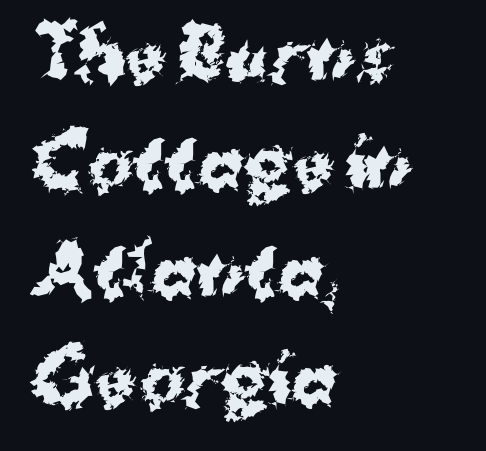
{"serif": "no", "bold": "yes", "weight": "bold", "width": "normal", "stroke_contrast": "medium", "x_height": "medium", "monospaced": "no", "underline": "no", "align": "left", "line_spacing": "normal", "line_spacing_ratio": 1.59, "letter_spacing": "normal", "letter_spacing_em": 0.0, "glyph_px": 68}
